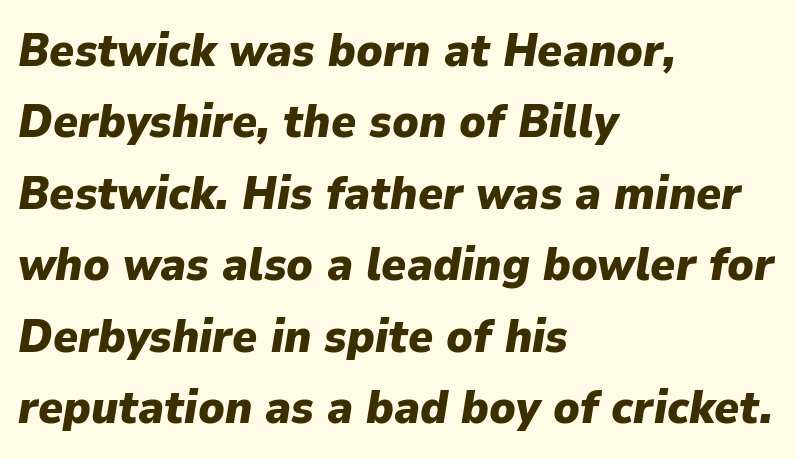
Every letter is thick-stroked: bold, no question. Glance below the letters and you will spot only blank space. A typesetter would call this proportional, since set widths differ per character. Vertical spacing — default. Alignment: flush left.
